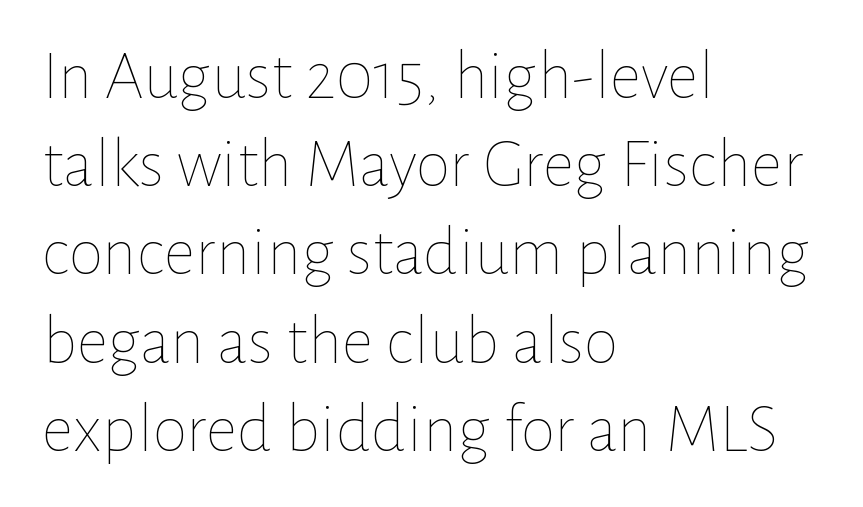
Q: Is the text bold? A: No.
Q: Is the text italic (slanted)? A: No, it is upright.
Q: Is the text underlined? A: No.
Q: How is the paragraph aligned? A: Left-aligned.
Q: Is the spacing between letters normal or unusually wide? A: Normal.
Q: Is the spacing between lines tight, normal or loose? A: Normal.
Q: Width (condensed, normal, or wide)? A: Normal.
Q: Stroke contrast? A: Low.
Q: x-height? A: Medium.
Q: Monospaced? A: No.
